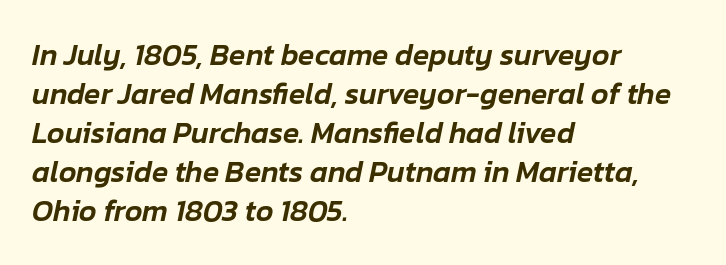
The image shows 30 px text type, italic (leaning right); set left-aligned, normal line spacing (1.3x), normal letter spacing, not underlined; low stroke contrast and a medium x-height.
